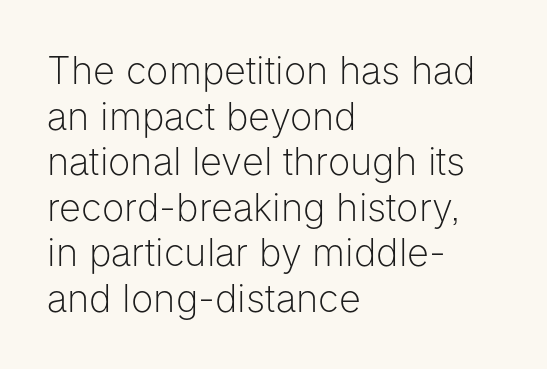
The paragraph has a hard left edge and a soft right edge. Spacing between characters is what you'd get straight out of the box. The string is rendered with underlining switched off. The designer went with a sans here, leaving each stem footless.
